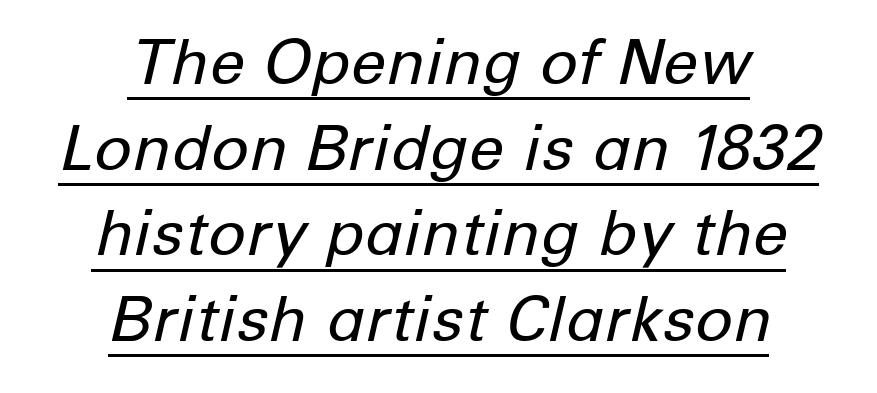
Q: Is the text bold? A: No.
Q: Is the text italic (slanted)? A: Yes, it leans right by about 12 degrees.
Q: Is the text underlined? A: Yes.
Q: How is the paragraph aligned? A: Centered.
Q: Is the spacing between letters normal or unusually wide? A: Normal.
Q: Is the spacing between lines tight, normal or loose? A: Normal.
Q: Width (condensed, normal, or wide)? A: Normal.
Q: Stroke contrast? A: Low.
Q: x-height? A: Medium.
Q: Monospaced? A: No.
